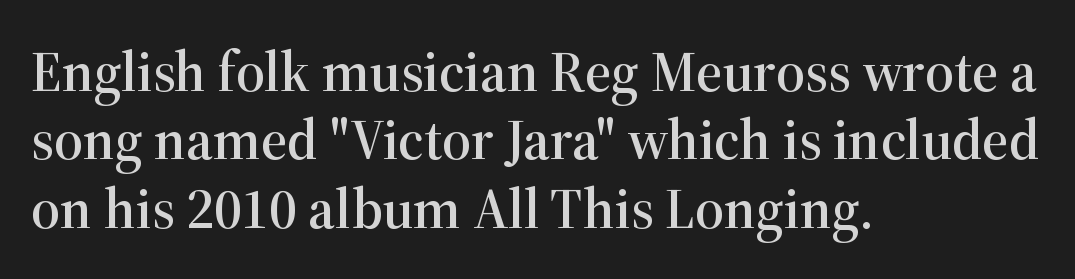
The image shows 57 px serif type, upright; set left-aligned, line spacing 1.2x, normal letter spacing, not underlined; high stroke contrast and a medium x-height.
